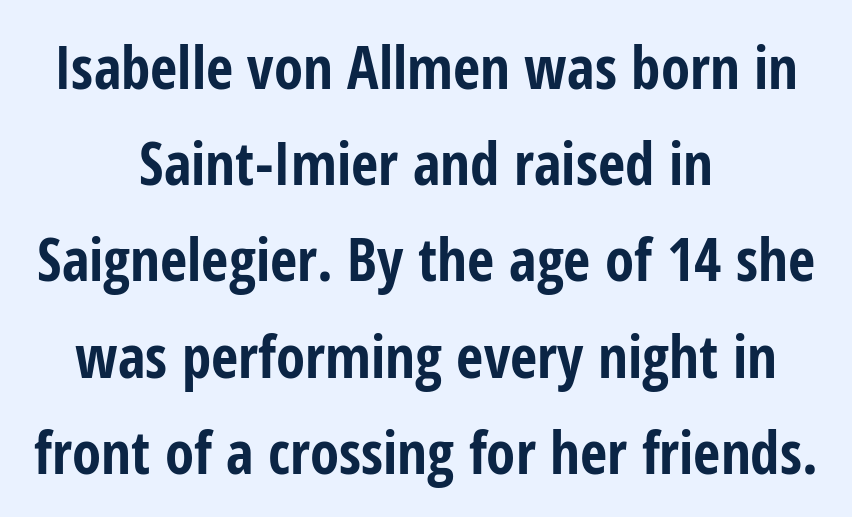
Examine the stroke ends and you'll find no serifs. Descender tails drop into unmarked territory. Centered paragraph, ragged on both sides. A typesetter would call this zero additional tracking. The letters stand upright; this is a roman face. Typographic density is high because the face is bold.
